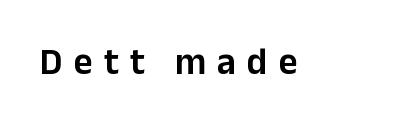
The image shows 37 px sans-serif type, upright; set unusually wide letter spacing (+0.3 em), not underlined; low stroke contrast and a medium x-height.
